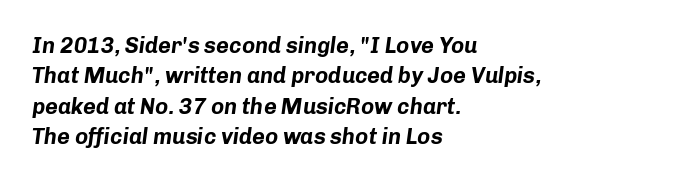
The image shows 22 px bold type, italic (leaning right); set left-aligned, normal line spacing (1.38x), normal letter spacing, not underlined.
